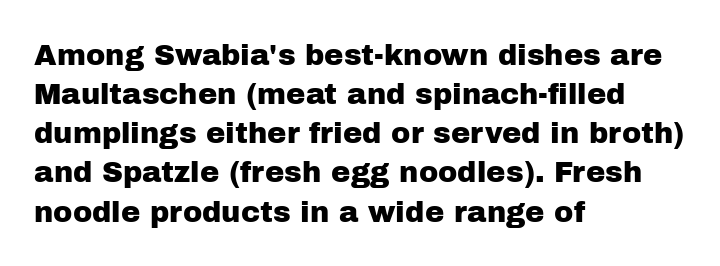
Nobody touched the tracking dial on this one. Words float on clear page, feet unadorned. The letters stand straight up with perfectly vertical stems. The face used here is proportionally spaced, like ordinary book or web type.
